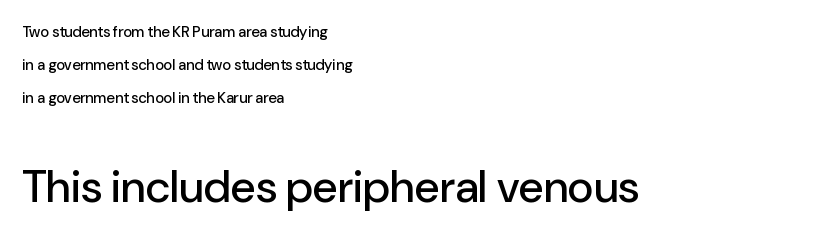
Q: Is the text italic (slanted)? A: No, it is upright.
Q: Is the typeface a serif or a sans-serif typeface? A: Sans-serif.
Q: Is the text underlined? A: No.
Q: How is the paragraph aligned? A: Left-aligned.
Q: Is the spacing between letters normal or unusually wide? A: Normal.
Q: Is the spacing between lines tight, normal or loose? A: Loose.
Q: Which block of text is set in a larger size, the first (top) or the second (bottom)? A: The second (bottom) one.
Q: Width (condensed, normal, or wide)? A: Normal.
Q: Stroke contrast? A: Low.
Q: x-height? A: Medium.
Q: Monospaced? A: No.
